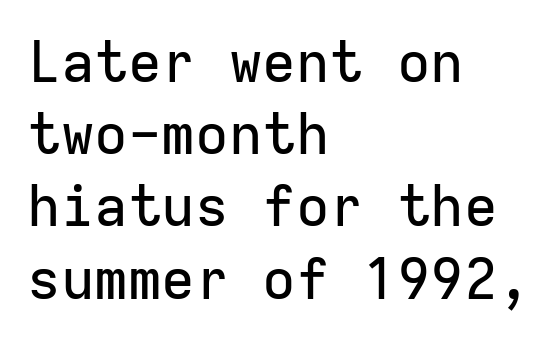
{"serif": "no", "italic": "no", "width": "normal", "stroke_contrast": "low", "x_height": "medium", "monospaced": "yes", "underline": "no", "align": "left", "line_spacing": "normal", "line_spacing_ratio": 1.29, "letter_spacing": "normal", "letter_spacing_em": 0.0, "glyph_px": 56}
